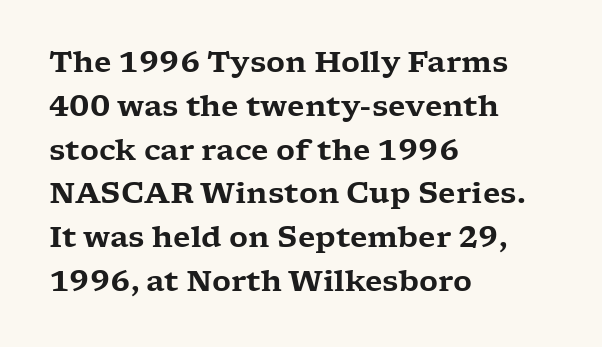
The typography opts for an upright posture over an oblique one. This rendering leaves character spacing at its baseline value. Leading: standard. In terms of letterform style, serifs are clearly present.
